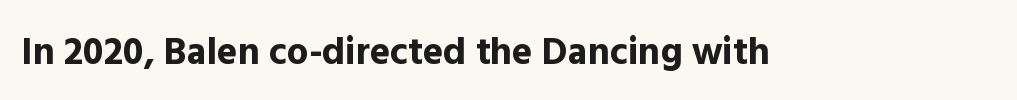
The image shows 38 px bold sans-serif type, upright; set normal letter spacing, not underlined; a medium x-height.
